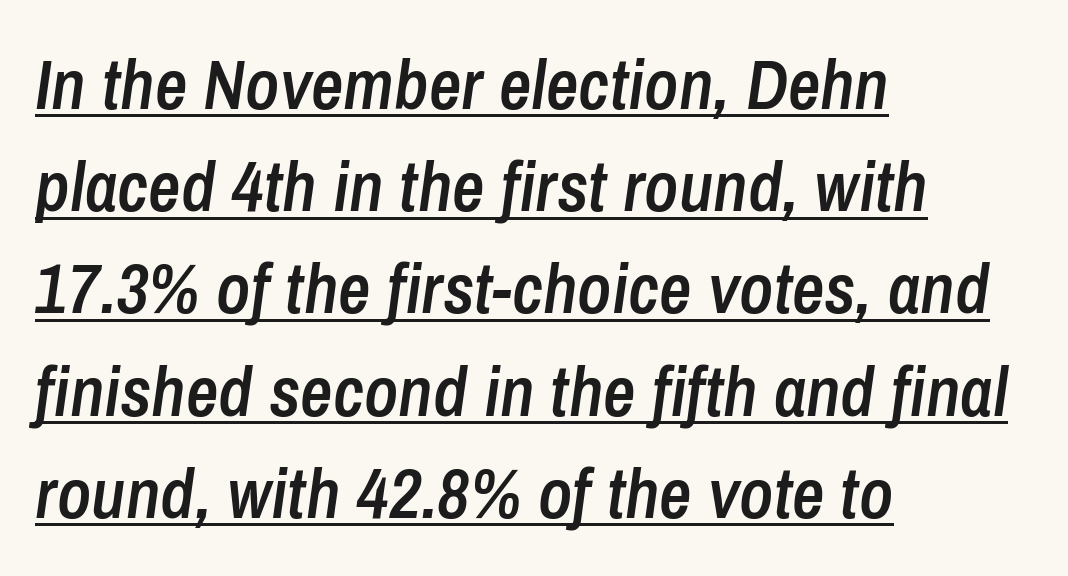
Q: Is the text bold? A: Semi-bold.
Q: Is the text italic (slanted)? A: Yes, it leans right by about 8 degrees.
Q: Is the text underlined? A: Yes.
Q: How is the paragraph aligned? A: Left-aligned.
Q: Is the spacing between letters normal or unusually wide? A: Normal.
Q: Is the spacing between lines tight, normal or loose? A: Normal.
Q: Width (condensed, normal, or wide)? A: Condensed.
Q: Stroke contrast? A: Low.
Q: x-height? A: Medium.
Q: Monospaced? A: No.
